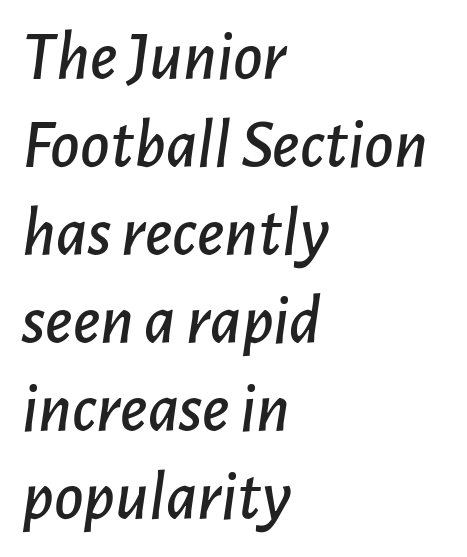
{"italic": "yes", "lean": "right", "slant_degrees": 7, "width": "normal", "stroke_contrast": "low", "x_height": "medium", "monospaced": "no", "underline": "no", "align": "left", "line_spacing_ratio": 1.24, "letter_spacing": "normal", "letter_spacing_em": 0.0, "glyph_px": 71}
